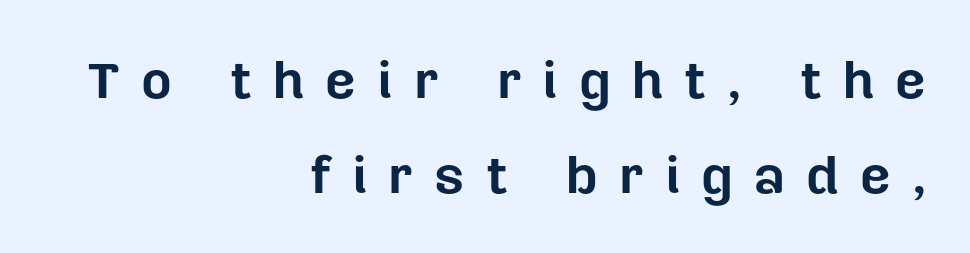
{"serif": "no", "italic": "no", "bold": "yes", "weight": "bold", "width": "normal", "stroke_contrast": "low", "x_height": "medium", "monospaced": "no", "underline": "no", "align": "right", "line_spacing_ratio": 1.79, "letter_spacing": "wide", "letter_spacing_em": 0.4, "glyph_px": 53}
